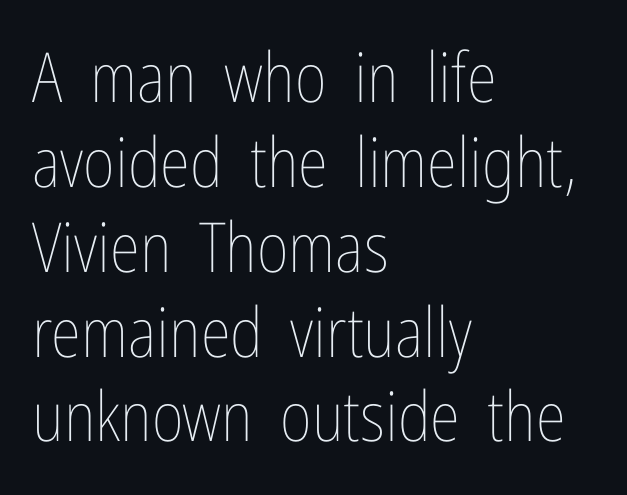
{"italic": "no", "bold": "no", "weight": "thin", "width": "condensed", "stroke_contrast": "low", "x_height": "medium", "monospaced": "no", "underline": "no", "align": "left", "line_spacing_ratio": 1.23, "letter_spacing": "normal", "letter_spacing_em": 0.0, "glyph_px": 69}
